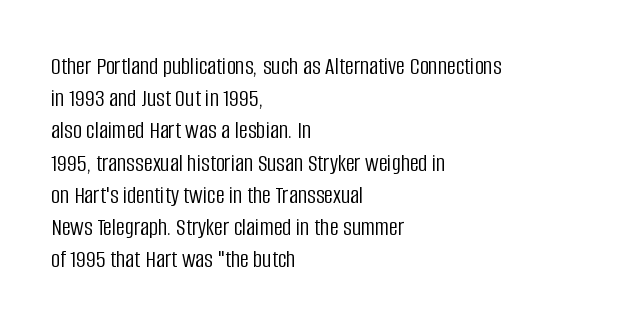
These lines keep a tight, regular rhythm from letter to letter. This sample is left-justified, so line endings fall wherever the words run out. The space between consecutive lines is moderate. Do the letters lean? They stand straight. The passage shown is not underscored anywhere. Stems and bowls with no extra thickness — not bold.
